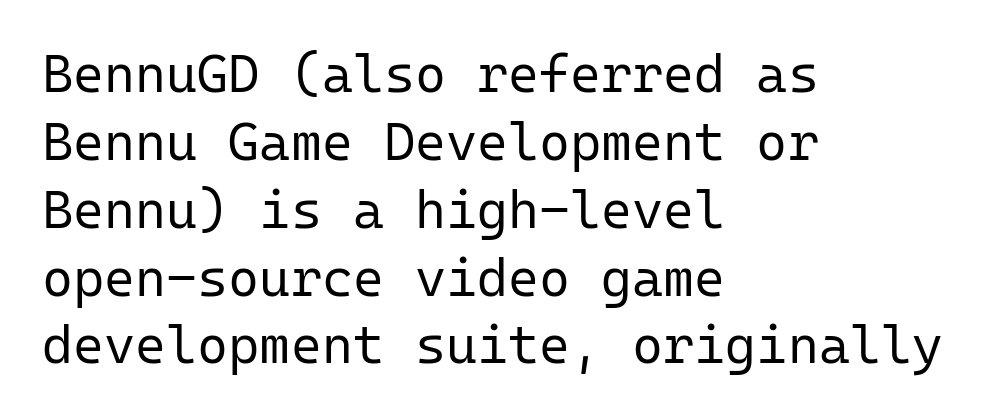
{"serif": "no", "italic": "no", "bold": "no", "weight": "regular", "width": "normal", "stroke_contrast": "low", "x_height": "medium", "monospaced": "yes", "underline": "no", "align": "left", "line_spacing": "normal", "line_spacing_ratio": 1.28, "letter_spacing": "normal", "letter_spacing_em": 0.0, "glyph_px": 53}
